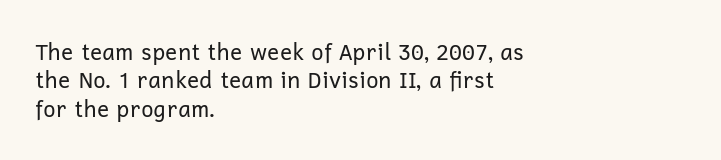
Q: Is the text bold? A: No.
Q: Is the text italic (slanted)? A: No, it is upright.
Q: Is the text underlined? A: No.
Q: How is the paragraph aligned? A: Left-aligned.
Q: Is the spacing between letters normal or unusually wide? A: Normal.
Q: Is the spacing between lines tight, normal or loose? A: Normal.
